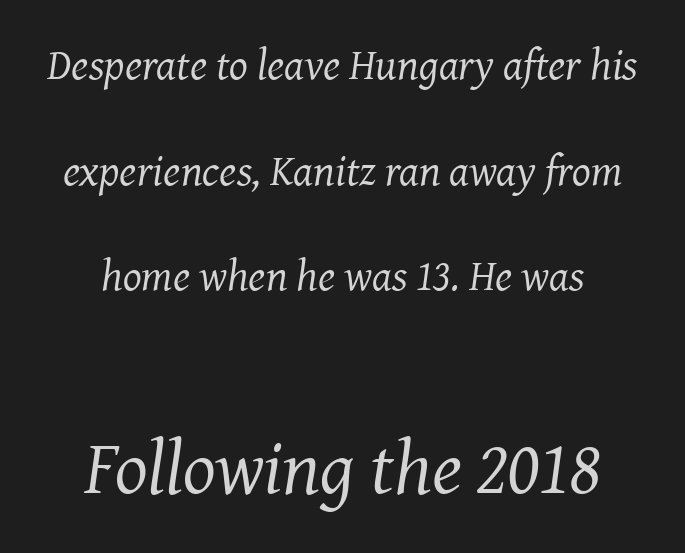
The image shows 77 px regular-weight serif type, italic (leaning right); set centered, loose line spacing (2.4x), normal letter spacing, not underlined; the second (bottom) block is 1.75x larger; medium stroke contrast and a medium x-height.
